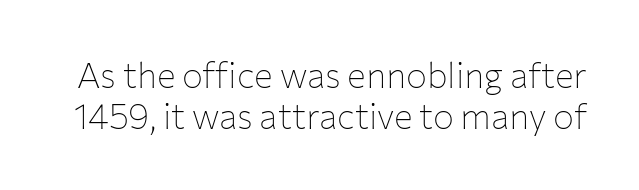
Q: Is the text bold? A: No.
Q: Is the text italic (slanted)? A: No, it is upright.
Q: Is the typeface a serif or a sans-serif typeface? A: Sans-serif.
Q: Is the text underlined? A: No.
Q: Is the spacing between letters normal or unusually wide? A: Normal.
Q: Width (condensed, normal, or wide)? A: Normal.
Q: Stroke contrast? A: Low.
Q: x-height? A: Medium.
Q: Monospaced? A: No.
